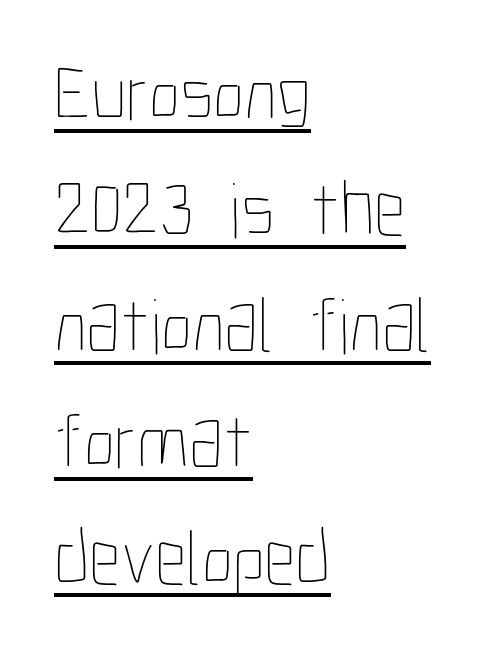
The image shows 79 px thin, condensed type, upright; set left-aligned, normal line spacing (1.47x), normal letter spacing, underlined; low stroke contrast and a medium x-height.
